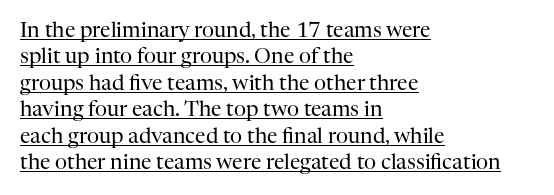
{"italic": "no", "bold": "no", "underline": "yes", "align": "left", "line_spacing": "normal", "line_spacing_ratio": 1.26, "letter_spacing": "normal", "letter_spacing_em": 0.0, "glyph_px": 21}
